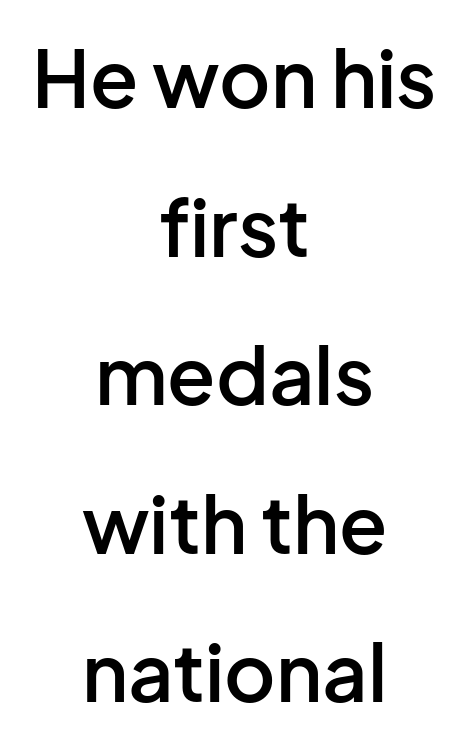
The image shows 79 px semibold sans-serif type, upright; set centered, line spacing 1.88x, normal letter spacing, not underlined; low stroke contrast and a medium x-height.
